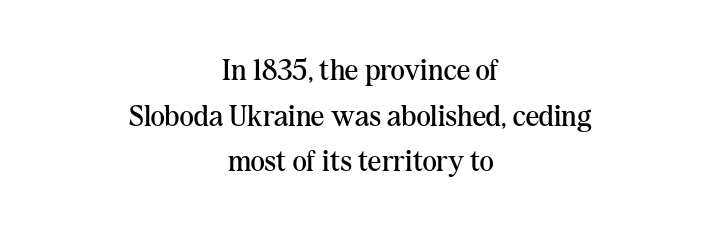
Q: Is the text bold? A: No.
Q: Is the text italic (slanted)? A: No, it is upright.
Q: Is the typeface a serif or a sans-serif typeface? A: Serif.
Q: Is the text underlined? A: No.
Q: How is the paragraph aligned? A: Centered.
Q: Is the spacing between letters normal or unusually wide? A: Normal.
Q: Is the spacing between lines tight, normal or loose? A: Normal.
Q: Width (condensed, normal, or wide)? A: Normal.
Q: Stroke contrast? A: Medium.
Q: x-height? A: Medium.
Q: Monospaced? A: No.
